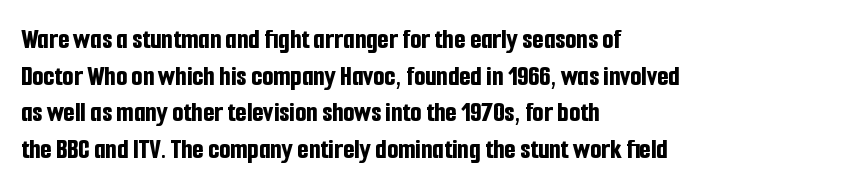
The image shows 29 px bold, condensed sans-serif type, upright; set left-aligned, normal line spacing (1.26x), normal letter spacing, not underlined; low stroke contrast and a medium x-height.
